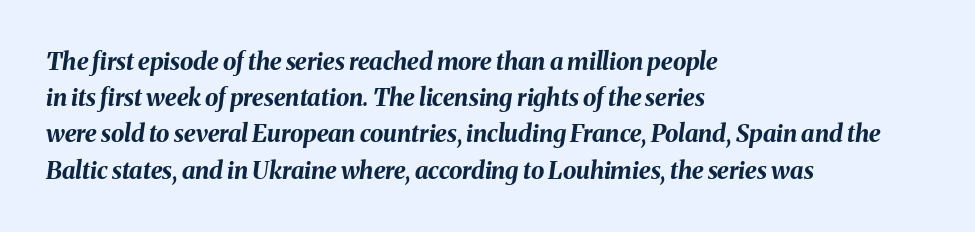
Q: Is the text bold? A: Yes.
Q: Is the text italic (slanted)? A: Yes, it leans right by about 8 degrees.
Q: Is the text underlined? A: No.
Q: How is the paragraph aligned? A: Left-aligned.
Q: Is the spacing between letters normal or unusually wide? A: Normal.
Q: Is the spacing between lines tight, normal or loose? A: Normal.
